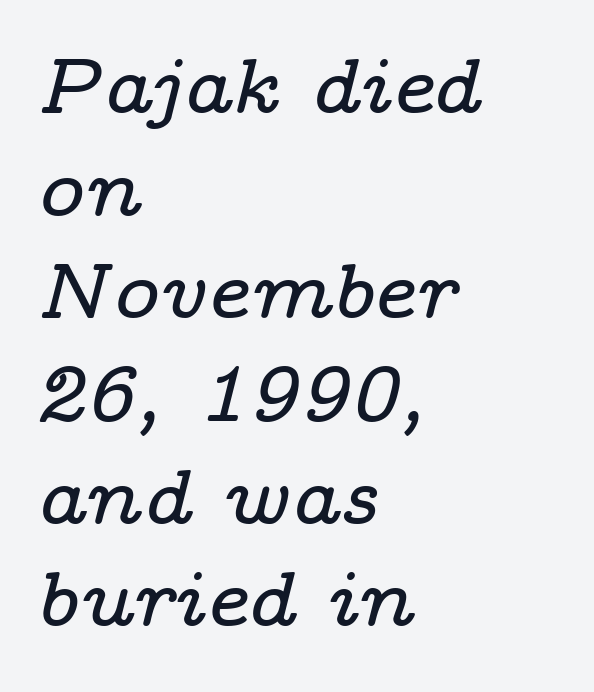
Q: Is the text italic (slanted)? A: Yes, it leans right by about 14 degrees.
Q: Is the typeface a serif or a sans-serif typeface? A: Serif.
Q: Is the text underlined? A: No.
Q: How is the paragraph aligned? A: Left-aligned.
Q: Is the spacing between letters normal or unusually wide? A: Normal.
Q: Is the spacing between lines tight, normal or loose? A: Normal.
Q: Width (condensed, normal, or wide)? A: Wide.
Q: Stroke contrast? A: Low.
Q: x-height? A: Medium.
Q: Monospaced? A: No.
